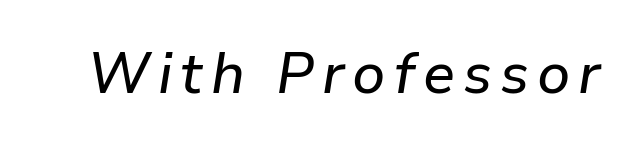
{"italic": "yes", "lean": "right", "slant_degrees": 9, "width": "normal", "stroke_contrast": "low", "x_height": "medium", "monospaced": "no", "underline": "no", "glyph_px": 57}
